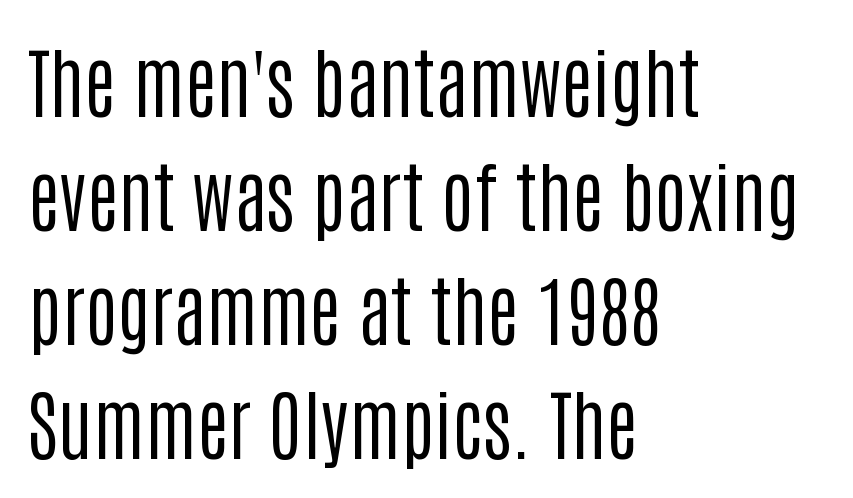
One glance says typical: line gaps are just what's usual. A typesetter would mark this as roman, not italic. The letters look calm and open, with moderate or lighter stems. Clear beneath every line of the passage. In terms of letterform style, serifs are entirely absent. The rendering uses natural spacing where letterforms have individual widths.
